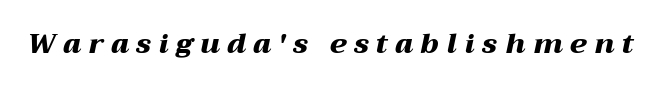
The area under the type is left untouched. The tracking reads as deliberately expanded to a designer's eye. Varying glyph widths throughout — classic text-font behaviour. Emphasis by weight is at full strength: bold. The specimen reads as italic at a glance.
